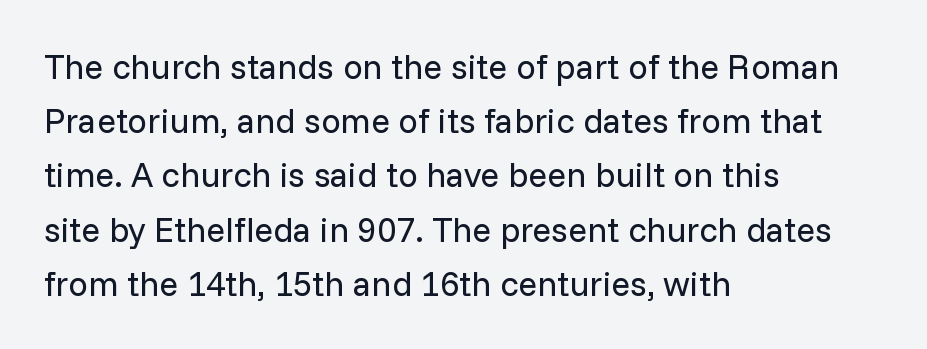
The image shows 35 px regular-weight sans-serif type, upright; set left-aligned, normal line spacing (1.55x), normal letter spacing, not underlined; low stroke contrast and a medium x-height.
